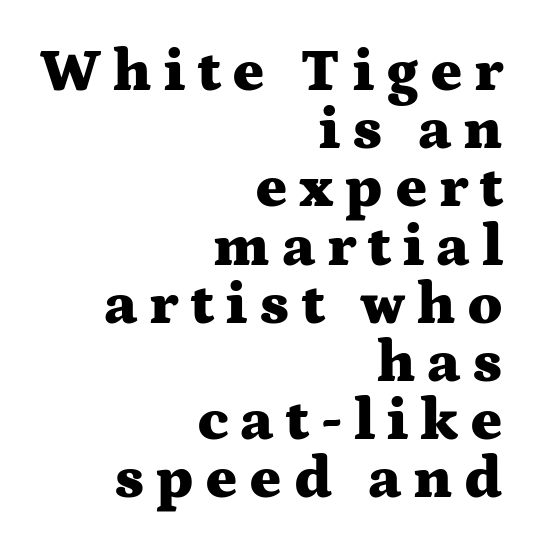
You could not count columns in this text — the font is proportionally spaced. This sample uses a serif face. The words here are not underlined. Stroke thickness is high; the sample reads as a true bold. You could barely slide anything between these rows.
